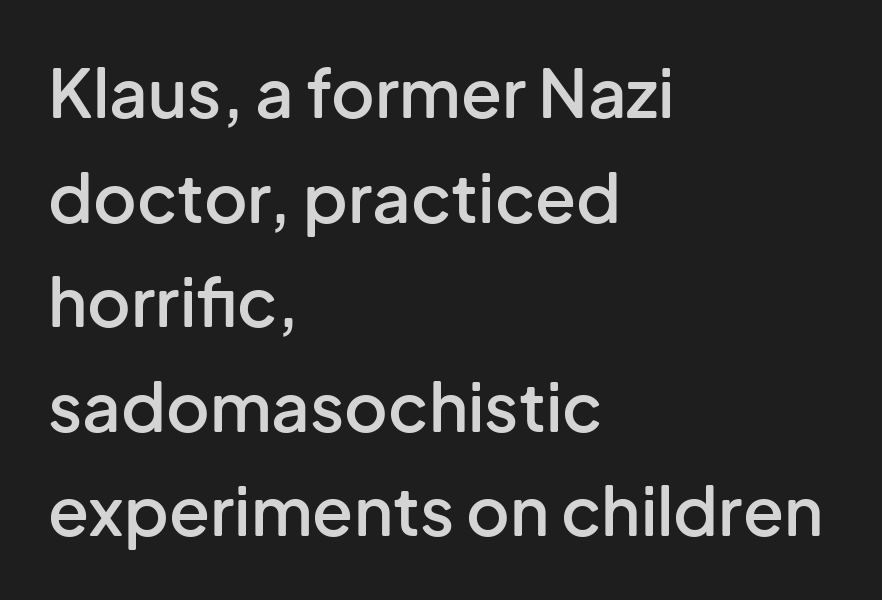
{"serif": "no", "italic": "no", "bold": "semi", "weight": "semibold", "width": "normal", "stroke_contrast": "low", "x_height": "medium", "monospaced": "no", "underline": "no", "align": "left", "line_spacing": "normal", "line_spacing_ratio": 1.56, "letter_spacing": "normal", "letter_spacing_em": 0.0, "glyph_px": 67}
